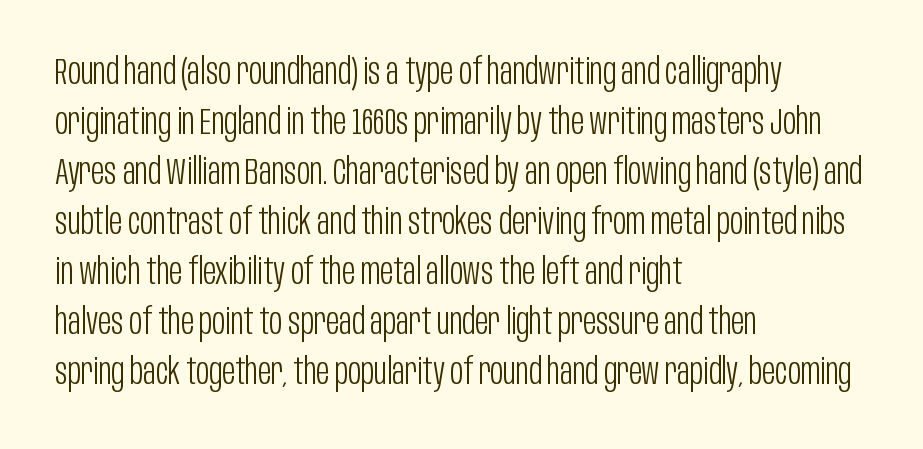
{"serif": "no", "italic": "no", "bold": "no", "weight": "light", "width": "condensed", "stroke_contrast": "low", "x_height": "large", "monospaced": "no", "underline": "no", "align": "left", "line_spacing": "normal", "line_spacing_ratio": 1.39, "letter_spacing": "normal", "letter_spacing_em": 0.0, "glyph_px": 36}
